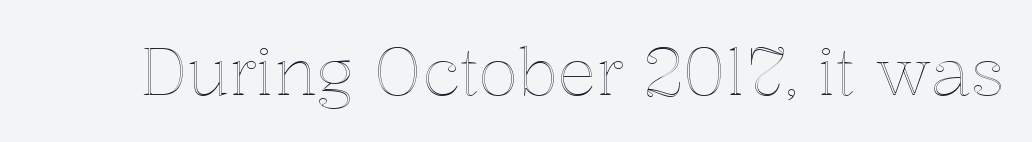
Designer's note — italics off, roman on. No extra tracking has been applied to these lines. Looks like regular typesetting: each glyph gets only the width it needs. Just letters on the line, the space beneath them empty.
